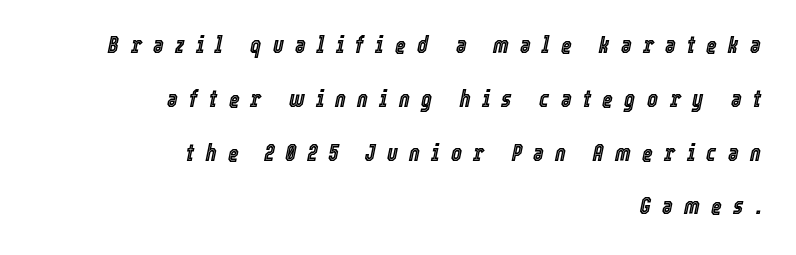
The image shows 23 px text type, italic (leaning right); set right-aligned, loose line spacing (2.34x), unusually wide letter spacing (+0.49 em), not underlined.
